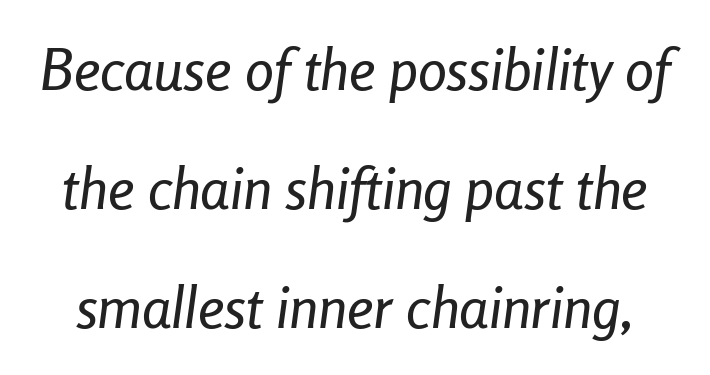
The image shows 58 px condensed type, italic (leaning right); set loose line spacing (2.05x), normal letter spacing, not underlined; low stroke contrast and a medium x-height.
